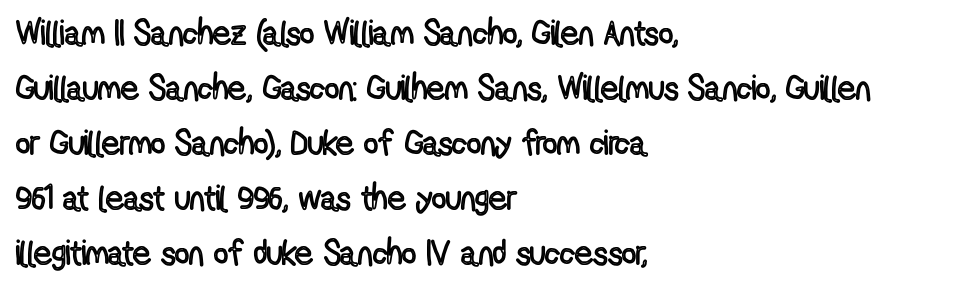
The image shows 35 px condensed type, upright; set left-aligned, normal line spacing (1.57x), normal letter spacing, not underlined; a medium x-height.
